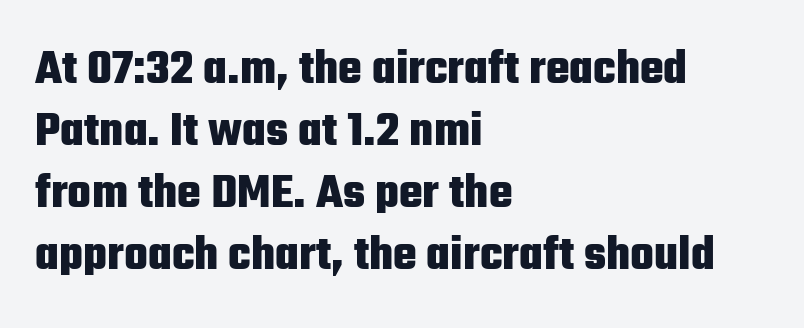
{"serif": "no", "italic": "no", "bold": "yes", "weight": "heavy", "width": "condensed", "stroke_contrast": "low", "x_height": "medium", "monospaced": "no", "underline": "no", "align": "left", "line_spacing_ratio": 1.24, "letter_spacing": "normal", "letter_spacing_em": 0.0, "glyph_px": 50}
